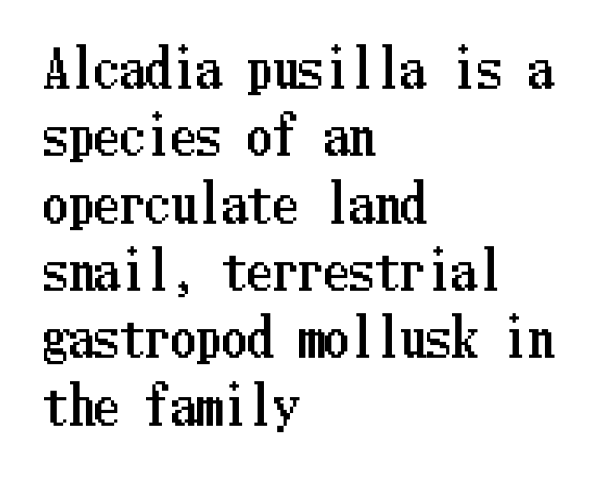
Q: Is the text italic (slanted)? A: No, it is upright.
Q: Is the text underlined? A: No.
Q: How is the paragraph aligned? A: Left-aligned.
Q: Is the spacing between letters normal or unusually wide? A: Normal.
Q: Is the spacing between lines tight, normal or loose? A: Normal.
Q: Width (condensed, normal, or wide)? A: Condensed.
Q: Stroke contrast? A: Low.
Q: x-height? A: Medium.
